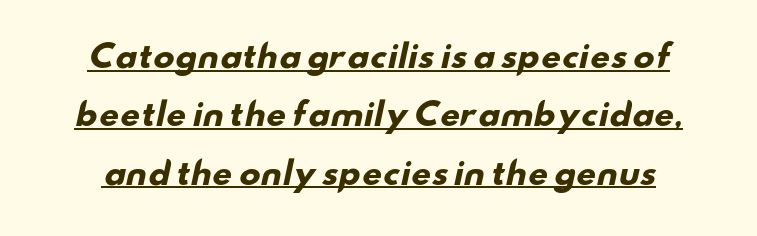
The glyphs have the mass of a bold cut. The letters advance in unequal steps, a hallmark of proportional type. The font family rendered here belongs to the sans-serif group. Tracking here is standard; glyphs follow each other at the usual distance. The face used here appears with an underline applied.
